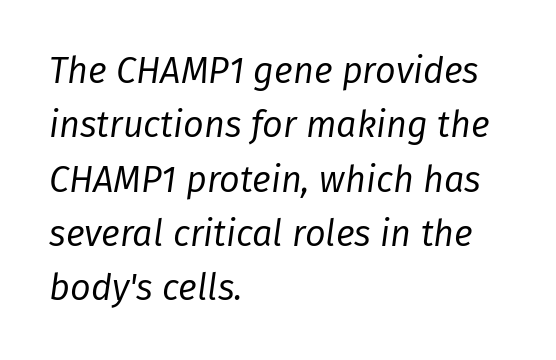
Q: Is the text bold? A: No.
Q: Is the text italic (slanted)? A: Yes, it leans right by about 8 degrees.
Q: Is the text underlined? A: No.
Q: How is the paragraph aligned? A: Left-aligned.
Q: Is the spacing between letters normal or unusually wide? A: Normal.
Q: Is the spacing between lines tight, normal or loose? A: Normal.
Q: Width (condensed, normal, or wide)? A: Normal.
Q: Stroke contrast? A: Low.
Q: x-height? A: Medium.
Q: Monospaced? A: No.
